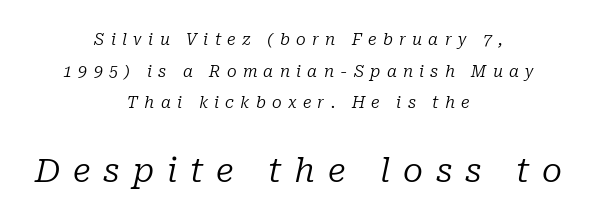
Q: Is the text bold? A: No.
Q: Is the text italic (slanted)? A: Yes, it leans right by about 10 degrees.
Q: Is the typeface a serif or a sans-serif typeface? A: Serif.
Q: Is the text underlined? A: No.
Q: How is the paragraph aligned? A: Centered.
Q: Is the spacing between letters normal or unusually wide? A: Unusually wide.
Q: Is the spacing between lines tight, normal or loose? A: Loose.
Q: Which block of text is set in a larger size, the first (top) or the second (bottom)? A: The second (bottom) one.
Q: Width (condensed, normal, or wide)? A: Normal.
Q: Stroke contrast? A: Low.
Q: x-height? A: Medium.
Q: Monospaced? A: No.
